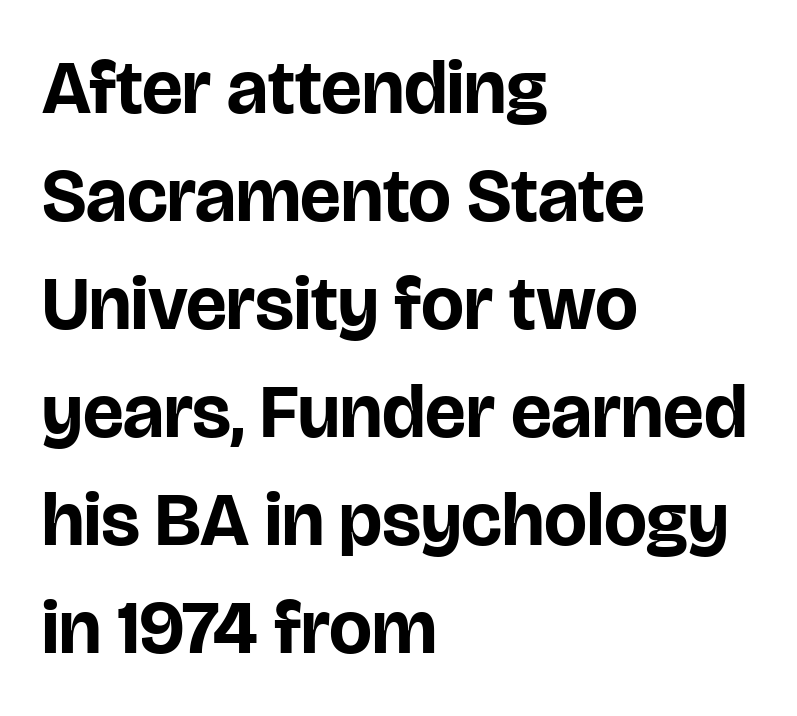
Q: Is the text bold? A: Yes.
Q: Is the text italic (slanted)? A: No, it is upright.
Q: Is the typeface a serif or a sans-serif typeface? A: Sans-serif.
Q: Is the text underlined? A: No.
Q: How is the paragraph aligned? A: Left-aligned.
Q: Is the spacing between letters normal or unusually wide? A: Normal.
Q: Is the spacing between lines tight, normal or loose? A: Normal.
Q: Width (condensed, normal, or wide)? A: Normal.
Q: Stroke contrast? A: Low.
Q: x-height? A: Large.
Q: Monospaced? A: No.
